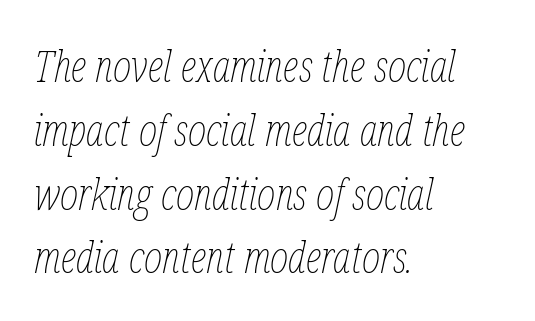
The zone under the glyphs is completely vacant. Think of a printed novel: that variable character pitch is what you see here. Is the type slanted? Yes — the strokes lean at a clear angle. The block of text has a typical density, with ordinary space between rows. The letters sit at their default tracking, neither squeezed nor spread.
